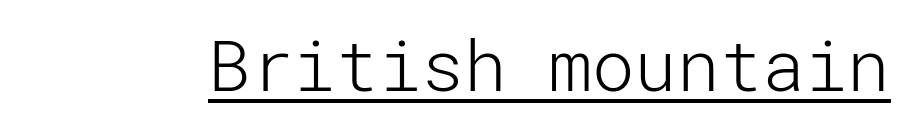
This rendering employs a face without finishing strokes, i.e., a sans-serif. Compared with undecorated copy, this sample adds a rule below the words. Default kerning and tracking; the words read as compact shapes. Italic: no, the glyphs are upright roman. No chunkiness to these letters — they're not bold.
